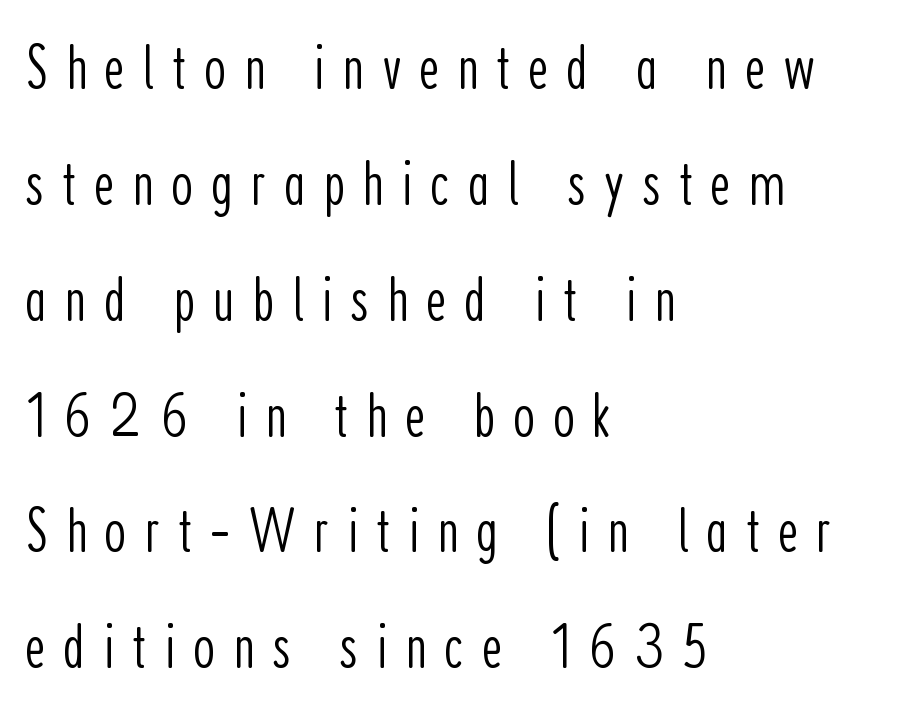
Q: Is the text bold? A: No.
Q: Is the text italic (slanted)? A: No, it is upright.
Q: Is the typeface a serif or a sans-serif typeface? A: Sans-serif.
Q: Is the text underlined? A: No.
Q: How is the paragraph aligned? A: Left-aligned.
Q: Is the spacing between letters normal or unusually wide? A: Unusually wide.
Q: Width (condensed, normal, or wide)? A: Condensed.
Q: Stroke contrast? A: Low.
Q: x-height? A: Medium.
Q: Monospaced? A: No.
